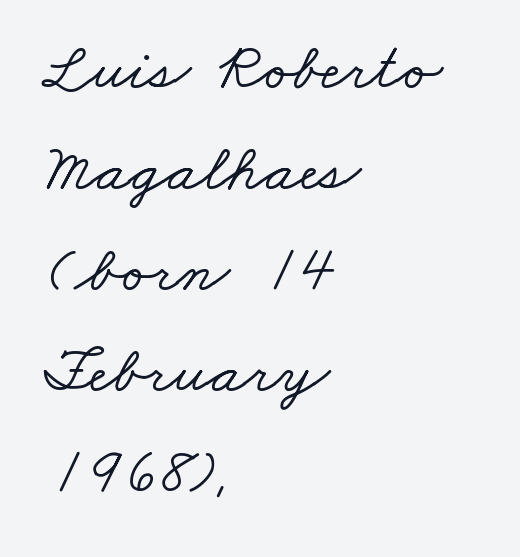
{"serif": "yes", "width": "wide", "stroke_contrast": "low", "x_height": "small", "monospaced": "no", "underline": "no", "align": "left", "line_spacing": "normal", "line_spacing_ratio": 1.53, "letter_spacing": "normal", "letter_spacing_em": 0.0, "glyph_px": 66}
